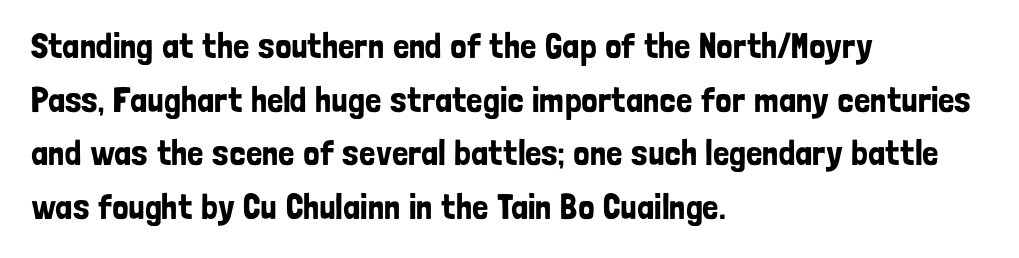
Spacing between characters is what you'd get straight out of the box. The letters carry no serifs — their stems end cleanly without finishing strokes. Each row of text sits above clean, open space. This sample has the flowing, uneven cadence of proportional lettering. Reading down the block, your eye returns to a fixed left position each line. Does the lettering tilt? It doesn't — this is upright.
